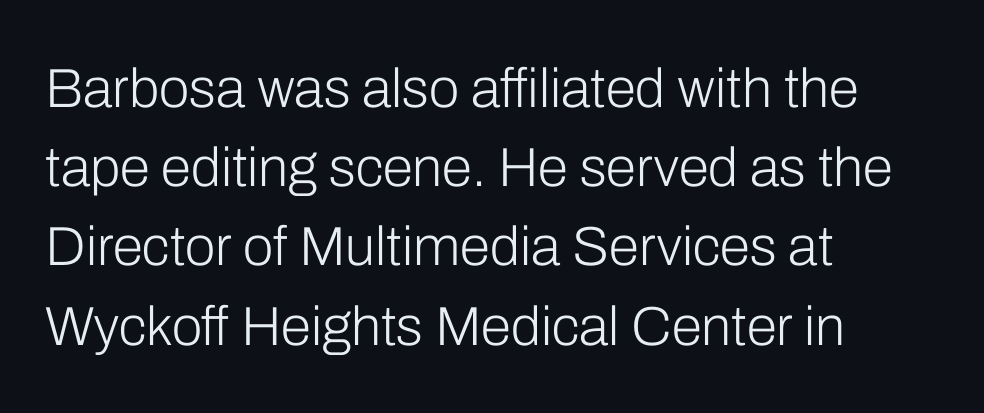
The image shows 55 px light sans-serif type, upright; set left-aligned, normal line spacing (1.44x), normal letter spacing, not underlined; low stroke contrast and a medium x-height.
